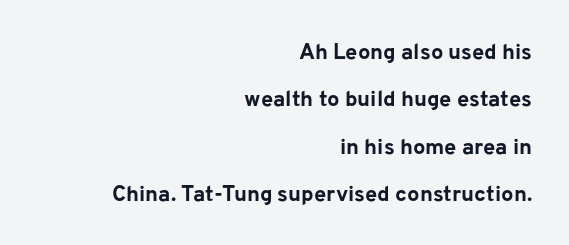
{"italic": "no", "bold": "yes", "underline": "no", "align": "right", "line_spacing": "loose", "line_spacing_ratio": 2.15, "letter_spacing": "normal", "letter_spacing_em": 0.0, "glyph_px": 22}
